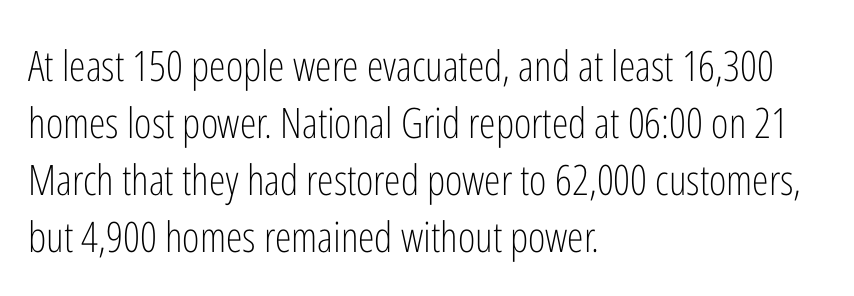
This rendering features lettering with no underline. In CSS terms this would be text-align: left. Note: no serifs on the glyphs. Observe the ordinary spacing: letters are neighbours, not strangers. Heaviness? Minimal to ordinary, like unemphasized prose. Normally led — the rows are evenly, conventionally spaced.
